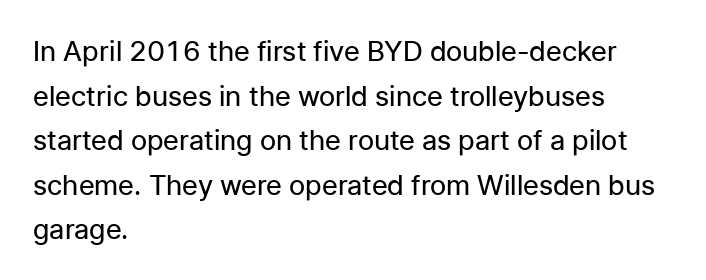
Q: Is the text bold? A: No.
Q: Is the text italic (slanted)? A: No, it is upright.
Q: Is the typeface a serif or a sans-serif typeface? A: Sans-serif.
Q: Is the text underlined? A: No.
Q: How is the paragraph aligned? A: Left-aligned.
Q: Is the spacing between letters normal or unusually wide? A: Normal.
Q: Is the spacing between lines tight, normal or loose? A: Normal.
Q: Width (condensed, normal, or wide)? A: Normal.
Q: Stroke contrast? A: Low.
Q: x-height? A: Medium.
Q: Monospaced? A: No.
